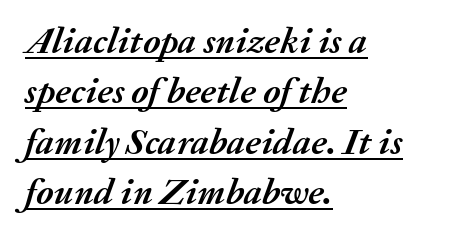
Q: Is the text bold? A: Yes.
Q: Is the text italic (slanted)? A: Yes, it leans right by about 20 degrees.
Q: Is the text underlined? A: Yes.
Q: How is the paragraph aligned? A: Left-aligned.
Q: Is the spacing between letters normal or unusually wide? A: Normal.
Q: Is the spacing between lines tight, normal or loose? A: Normal.
Q: Width (condensed, normal, or wide)? A: Normal.
Q: Stroke contrast? A: Medium.
Q: x-height? A: Medium.
Q: Monospaced? A: No.
